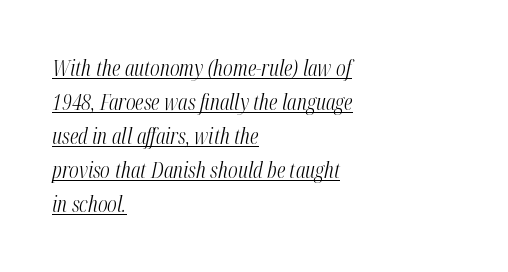
If you drew a line through each stem, it would be angled. Regarding leading, the lines here are spaced in the standard way. These lines keep a tight, regular rhythm from letter to letter. All the whitespace from short lines collects on the right.
